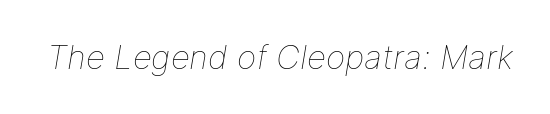
Q: Is the text bold? A: No.
Q: Is the text italic (slanted)? A: Yes, it leans right by about 9 degrees.
Q: Is the text underlined? A: No.
Q: Is the spacing between letters normal or unusually wide? A: Normal.
Q: Width (condensed, normal, or wide)? A: Normal.
Q: Stroke contrast? A: Low.
Q: x-height? A: Medium.
Q: Monospaced? A: No.
